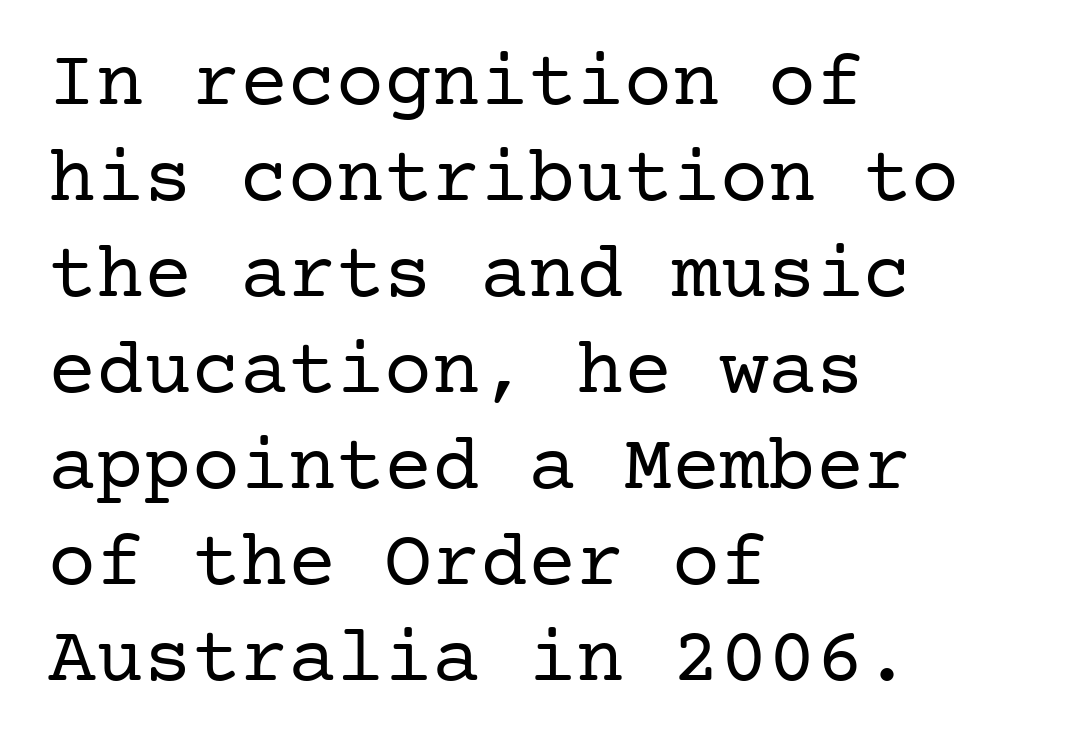
The image shows 80 px regular-weight serif type, upright; set left-aligned, line spacing 1.2x, normal letter spacing, not underlined; low stroke contrast and a medium x-height.
